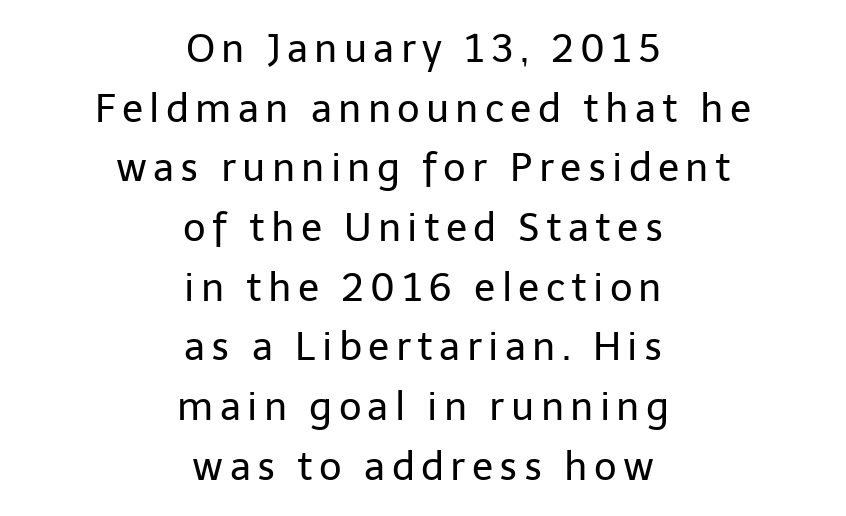
Q: Is the text bold? A: No.
Q: Is the text italic (slanted)? A: No, it is upright.
Q: Is the typeface a serif or a sans-serif typeface? A: Sans-serif.
Q: Is the text underlined? A: No.
Q: How is the paragraph aligned? A: Centered.
Q: Is the spacing between lines tight, normal or loose? A: Normal.
Q: Width (condensed, normal, or wide)? A: Normal.
Q: Stroke contrast? A: Low.
Q: x-height? A: Medium.
Q: Monospaced? A: No.
